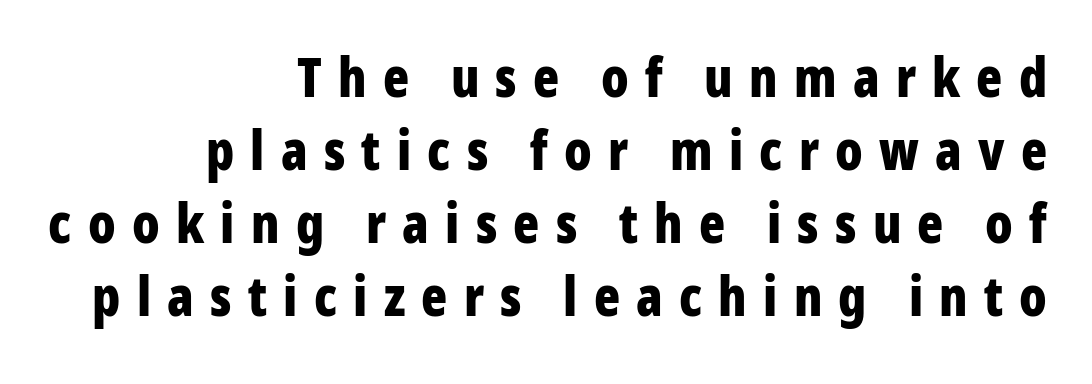
{"serif": "no", "italic": "no", "bold": "yes", "weight": "bold", "width": "condensed", "stroke_contrast": "low", "x_height": "medium", "monospaced": "no", "underline": "no", "align": "right", "line_spacing": "normal", "line_spacing_ratio": 1.35, "letter_spacing": "wide", "letter_spacing_em": 0.3, "glyph_px": 54}
